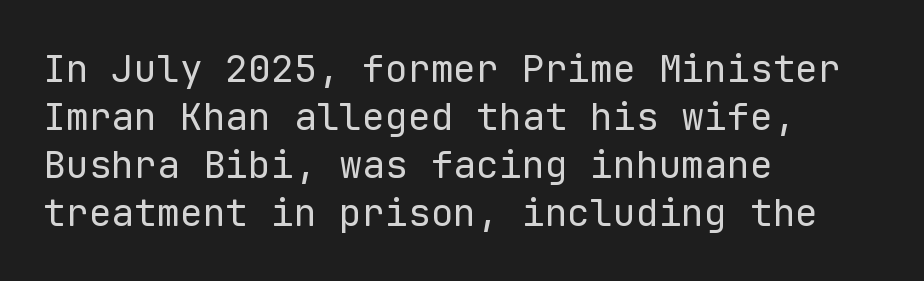
Spacing verdict: monospaced, one width for all characters. The rendering keeps characters at their native spacing. If you drew a line through each stem, it would be perfectly vertical. The rag falls on the right side of this text block. Is there much room between lines? A standard amount, neither cramped nor airy.
